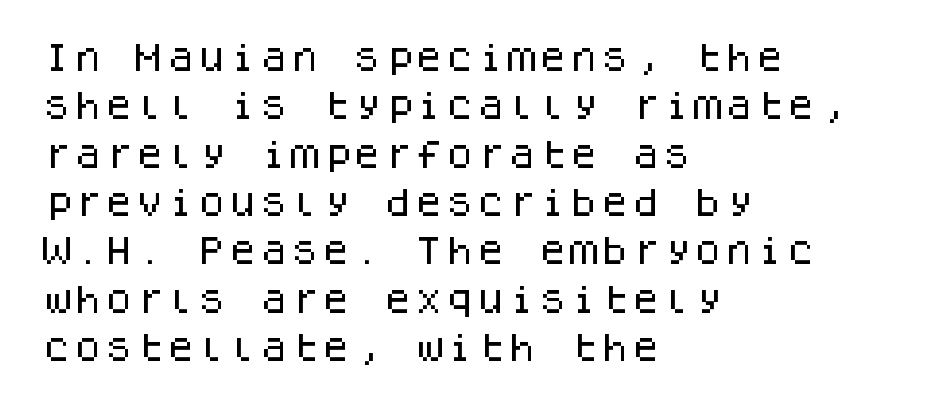
Q: Is the text italic (slanted)? A: No, it is upright.
Q: Is the typeface a serif or a sans-serif typeface? A: Sans-serif.
Q: Is the text underlined? A: No.
Q: How is the paragraph aligned? A: Left-aligned.
Q: Is the spacing between letters normal or unusually wide? A: Normal.
Q: Is the spacing between lines tight, normal or loose? A: Normal.
Q: Width (condensed, normal, or wide)? A: Normal.
Q: Stroke contrast? A: Low.
Q: x-height? A: Large.
Q: Monospaced? A: Yes.
